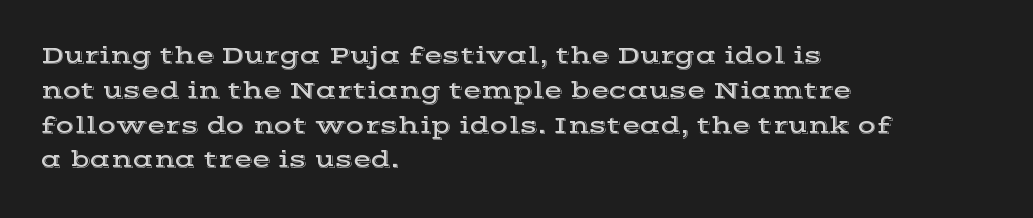
Q: Is the text italic (slanted)? A: No, it is upright.
Q: Is the text underlined? A: No.
Q: How is the paragraph aligned? A: Left-aligned.
Q: Is the spacing between letters normal or unusually wide? A: Normal.
Q: Is the spacing between lines tight, normal or loose? A: Normal.
